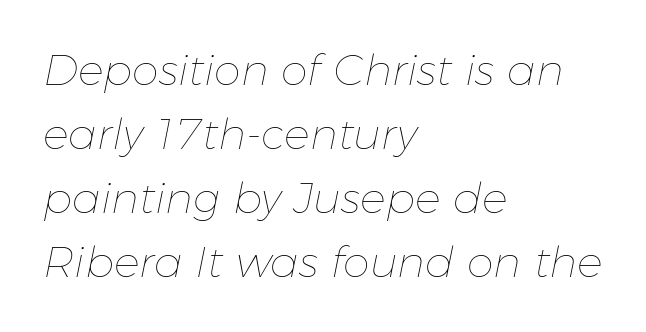
The space between consecutive lines is moderate. This sample has the flowing, uneven cadence of proportional lettering. No heavy texture on the line: the type isn't bold. Style check: oblique. The setting favours the left margin, as ordinary paragraphs usually do. The space beneath each line is pristine and unruled.
